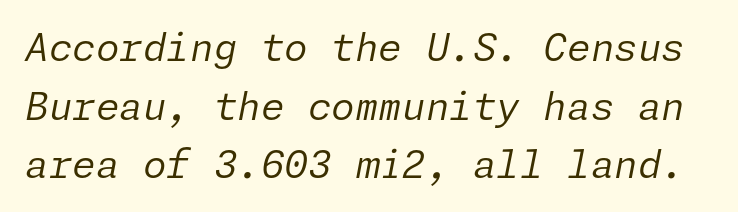
The image shows 38 px regular-weight type, italic (leaning right); set normal line spacing (1.54x), normal letter spacing, not underlined; low stroke contrast and a medium x-height.
